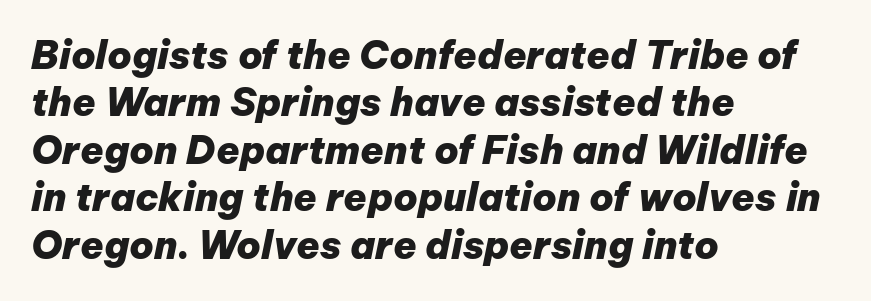
The image shows 38 px heavy type, italic (leaning right); set left-aligned, normal line spacing (1.25x), normal letter spacing, not underlined; low stroke contrast and a medium x-height.
